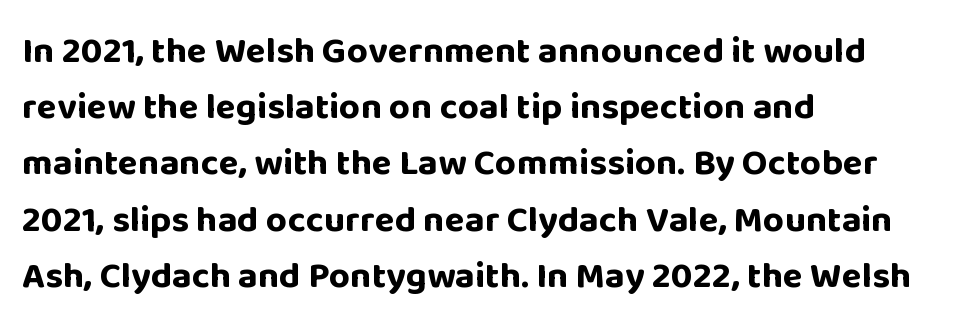
Q: Is the text bold? A: Yes.
Q: Is the text italic (slanted)? A: No, it is upright.
Q: Is the typeface a serif or a sans-serif typeface? A: Sans-serif.
Q: Is the text underlined? A: No.
Q: How is the paragraph aligned? A: Left-aligned.
Q: Is the spacing between letters normal or unusually wide? A: Normal.
Q: Is the spacing between lines tight, normal or loose? A: Normal.
Q: Width (condensed, normal, or wide)? A: Normal.
Q: Stroke contrast? A: Low.
Q: x-height? A: Large.
Q: Monospaced? A: No.
